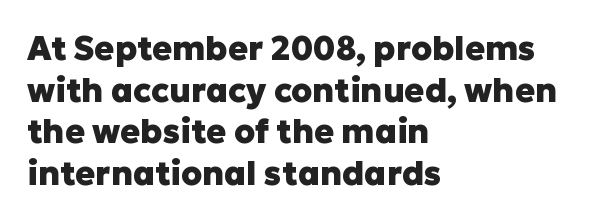
Q: Is the text bold? A: Yes.
Q: Is the text italic (slanted)? A: No, it is upright.
Q: Is the typeface a serif or a sans-serif typeface? A: Sans-serif.
Q: Is the text underlined? A: No.
Q: How is the paragraph aligned? A: Left-aligned.
Q: Is the spacing between letters normal or unusually wide? A: Normal.
Q: Is the spacing between lines tight, normal or loose? A: Normal.
Q: Width (condensed, normal, or wide)? A: Normal.
Q: Stroke contrast? A: Low.
Q: x-height? A: Medium.
Q: Monospaced? A: No.
